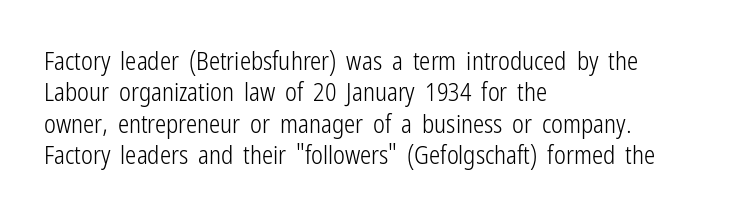
Q: Is the text bold? A: No.
Q: Is the text italic (slanted)? A: No, it is upright.
Q: Is the text underlined? A: No.
Q: How is the paragraph aligned? A: Left-aligned.
Q: Is the spacing between letters normal or unusually wide? A: Normal.
Q: Is the spacing between lines tight, normal or loose? A: Normal.
